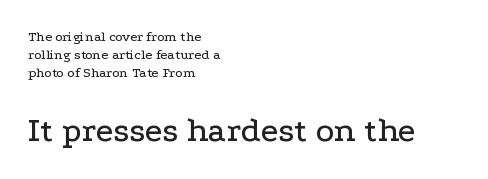
Q: Is the text italic (slanted)? A: No, it is upright.
Q: Is the typeface a serif or a sans-serif typeface? A: Serif.
Q: Is the text underlined? A: No.
Q: How is the paragraph aligned? A: Left-aligned.
Q: Is the spacing between letters normal or unusually wide? A: Normal.
Q: Is the spacing between lines tight, normal or loose? A: Normal.
Q: Which block of text is set in a larger size, the first (top) or the second (bottom)? A: The second (bottom) one.
Q: Width (condensed, normal, or wide)? A: Wide.
Q: Stroke contrast? A: Low.
Q: x-height? A: Medium.
Q: Monospaced? A: No.
